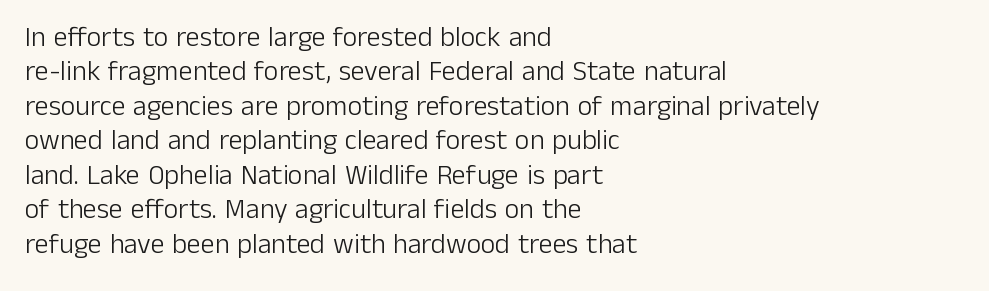
{"serif": "no", "italic": "no", "bold": "no", "weight": "light", "width": "normal", "stroke_contrast": "low", "x_height": "medium", "monospaced": "no", "underline": "no", "align": "left", "line_spacing_ratio": 1.23, "letter_spacing": "normal", "letter_spacing_em": 0.0, "glyph_px": 28}
